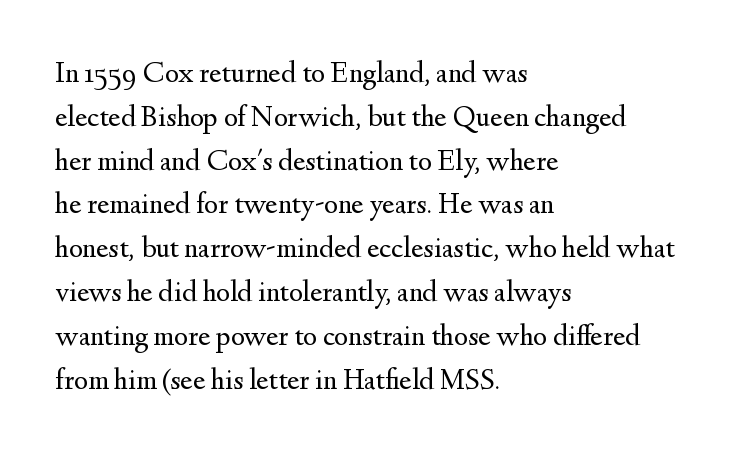
{"serif": "yes", "italic": "no", "bold": "no", "weight": "regular", "width": "normal", "stroke_contrast": "medium", "x_height": "small", "monospaced": "no", "underline": "no", "align": "left", "line_spacing": "normal", "line_spacing_ratio": 1.46, "letter_spacing": "normal", "letter_spacing_em": 0.0, "glyph_px": 30}
